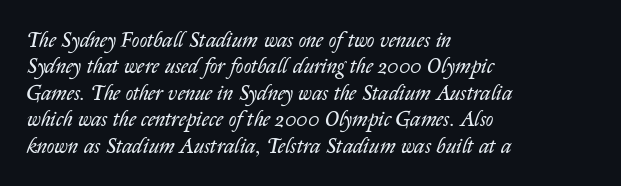
{"italic": "yes", "lean": "right", "slant_degrees": 14, "bold": "no", "underline": "no", "align": "left", "line_spacing": "normal", "line_spacing_ratio": 1.26, "letter_spacing": "normal", "letter_spacing_em": 0.0, "glyph_px": 21}
